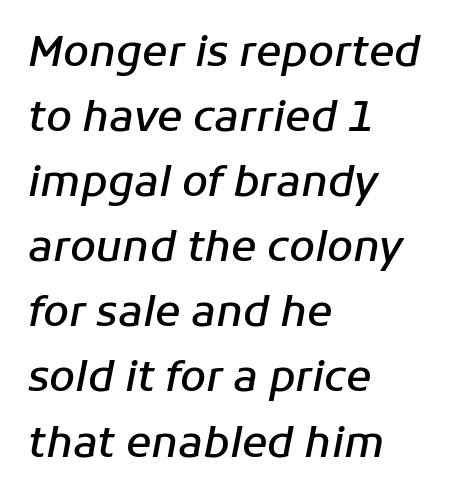
This block has exactly the height ordinary leading produces. This sample has the flowing, uneven cadence of proportional lettering. These lines carry some extra weight — a demibold, not a full bold. Honestly, the letter spacing is just normal — you wouldn't notice it. The passage shown is not underscored anywhere.
